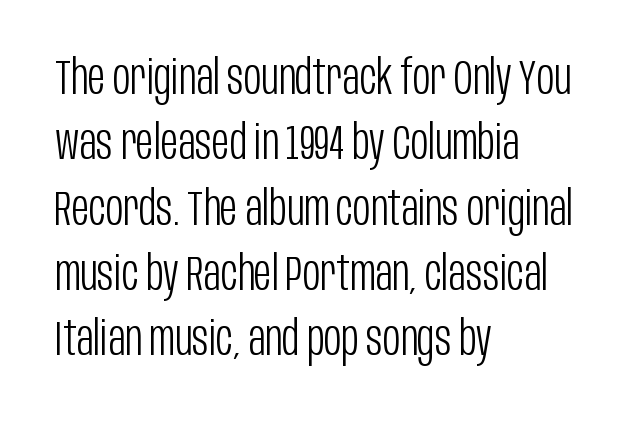
Q: Is the text bold? A: No.
Q: Is the text italic (slanted)? A: No, it is upright.
Q: Is the typeface a serif or a sans-serif typeface? A: Sans-serif.
Q: Is the text underlined? A: No.
Q: How is the paragraph aligned? A: Left-aligned.
Q: Is the spacing between letters normal or unusually wide? A: Normal.
Q: Is the spacing between lines tight, normal or loose? A: Normal.
Q: Width (condensed, normal, or wide)? A: Condensed.
Q: Stroke contrast? A: Low.
Q: x-height? A: Large.
Q: Monospaced? A: No.
